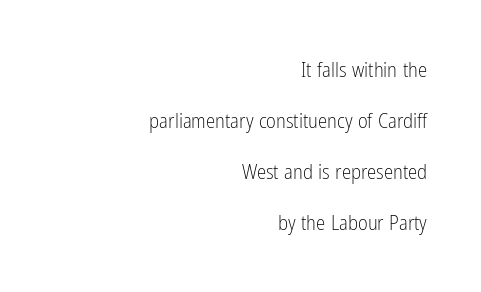
Is the block centered? No — it sits flush against the right margin. You can tell it's not italic because the verticals are truly vertical. The line-height multiplier appears high, well above default. Ink coverage per letter is moderate at most. Plain, unruled lines of type. The gaps between neighbouring characters are ordinary and unremarkable.
